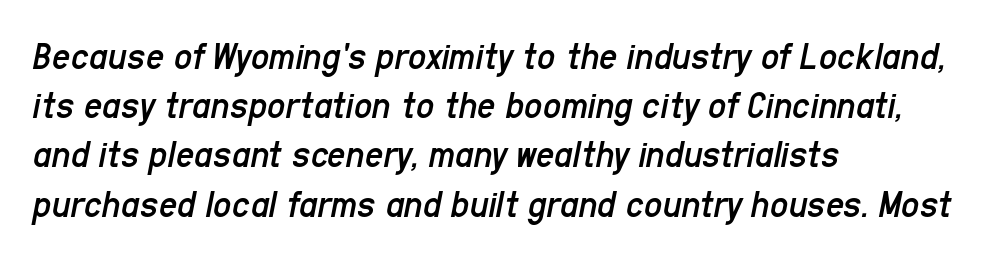
{"italic": "yes", "lean": "right", "slant_degrees": 11, "bold": "no", "weight": "regular", "width": "condensed", "stroke_contrast": "low", "x_height": "medium", "monospaced": "no", "underline": "no", "align": "left", "line_spacing_ratio": 1.23, "letter_spacing": "normal", "letter_spacing_em": 0.0, "glyph_px": 40}
